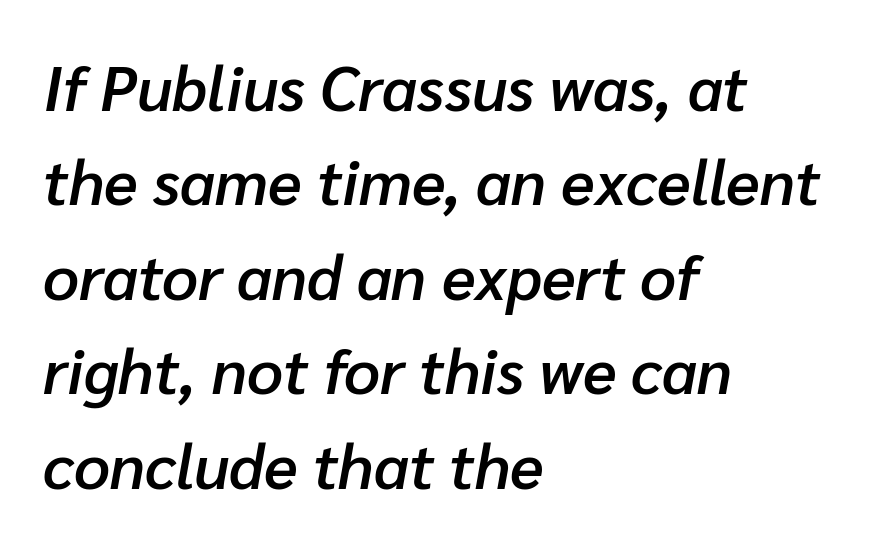
Here the designer chose a conventional face with non-uniform glyph widths. Which margin do the lines hug? The left one — the right edge is uneven. The space directly below the letters is spotless. The face used here is a semibold: visibly heavier than regular, lighter than bold. Honestly, the letter spacing is just normal — you wouldn't notice it. In terms of posture, this sample is oblique.
